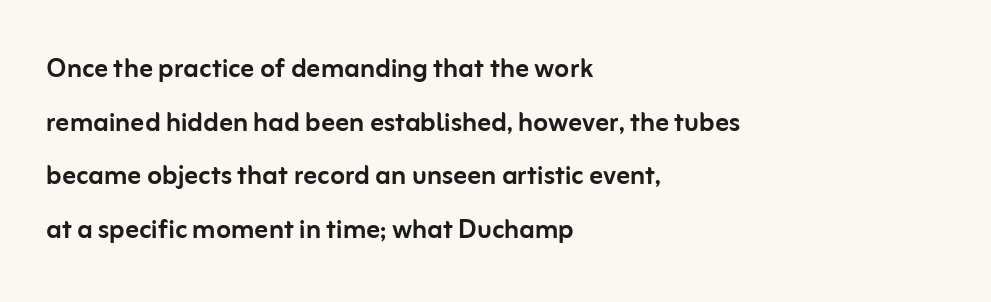
The image shows 34 px sans-serif type, upright; set left-aligned, normal line spacing (1.58x), normal letter spacing, not underlined; low stroke contrast and a medium x-height.
